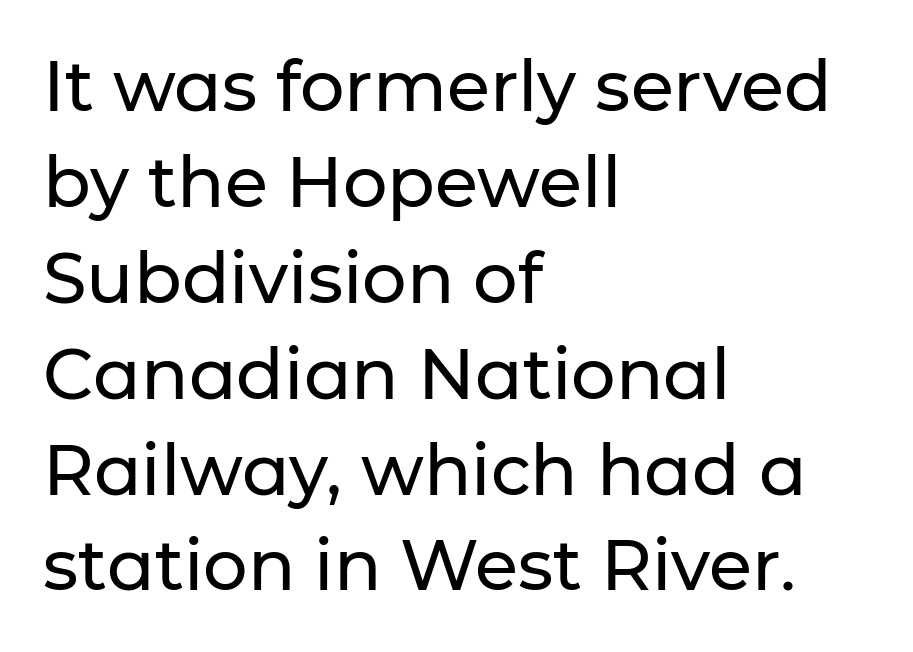
Q: Is the text italic (slanted)? A: No, it is upright.
Q: Is the typeface a serif or a sans-serif typeface? A: Sans-serif.
Q: Is the text underlined? A: No.
Q: How is the paragraph aligned? A: Left-aligned.
Q: Is the spacing between letters normal or unusually wide? A: Normal.
Q: Is the spacing between lines tight, normal or loose? A: Normal.
Q: Width (condensed, normal, or wide)? A: Normal.
Q: Stroke contrast? A: Low.
Q: x-height? A: Medium.
Q: Monospaced? A: No.
